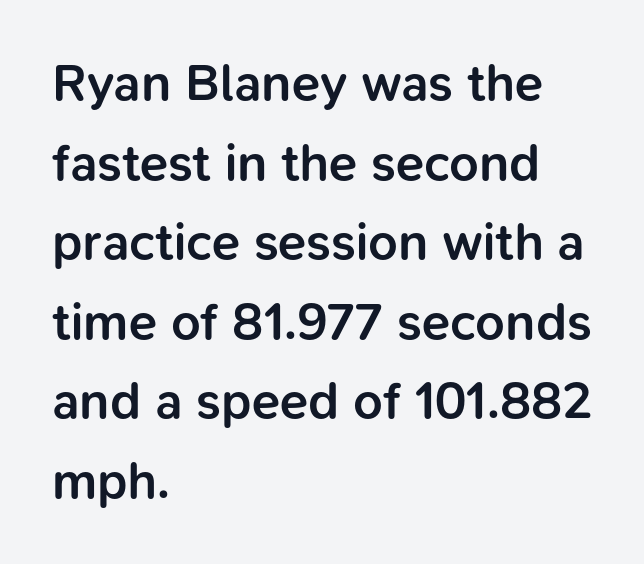
The image shows 52 px semibold sans-serif type, upright; set left-aligned, normal line spacing (1.53x), normal letter spacing, not underlined; low stroke contrast and a medium x-height.
